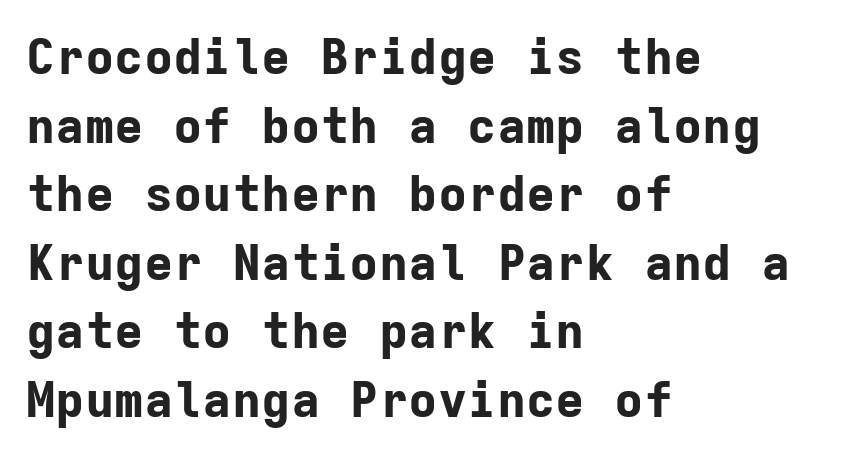
{"serif": "no", "italic": "no", "bold": "yes", "weight": "bold", "width": "normal", "stroke_contrast": "low", "x_height": "medium", "monospaced": "yes", "underline": "no", "align": "left", "line_spacing": "normal", "line_spacing_ratio": 1.4, "letter_spacing": "normal", "letter_spacing_em": 0.0, "glyph_px": 49}
